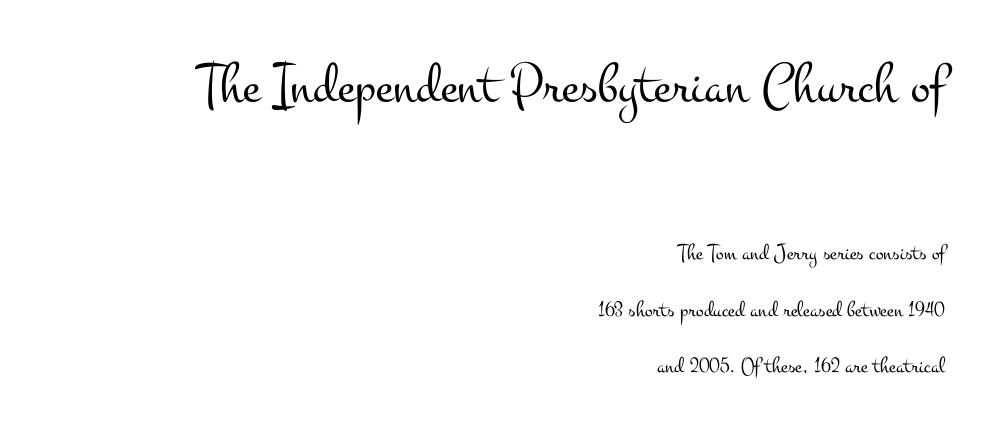
The image shows 58 px light, wide serif type; set right-aligned, loose line spacing (2.46x), normal letter spacing, not underlined; the first (top) block is 2.52x larger; medium stroke contrast and a small x-height.
